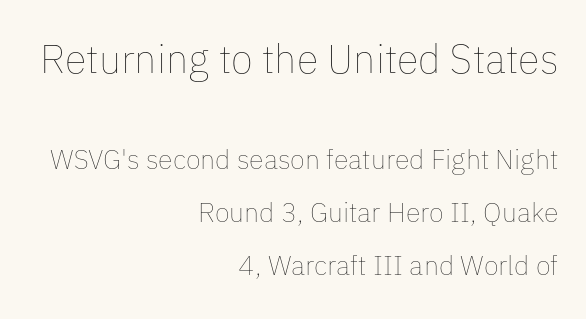
Q: Is the text bold? A: No.
Q: Is the text italic (slanted)? A: No, it is upright.
Q: Is the text underlined? A: No.
Q: How is the paragraph aligned? A: Right-aligned.
Q: Is the spacing between letters normal or unusually wide? A: Normal.
Q: Is the spacing between lines tight, normal or loose? A: Loose.
Q: Which block of text is set in a larger size, the first (top) or the second (bottom)? A: The first (top) one.
Q: Width (condensed, normal, or wide)? A: Normal.
Q: Stroke contrast? A: Low.
Q: x-height? A: Medium.
Q: Monospaced? A: No.
